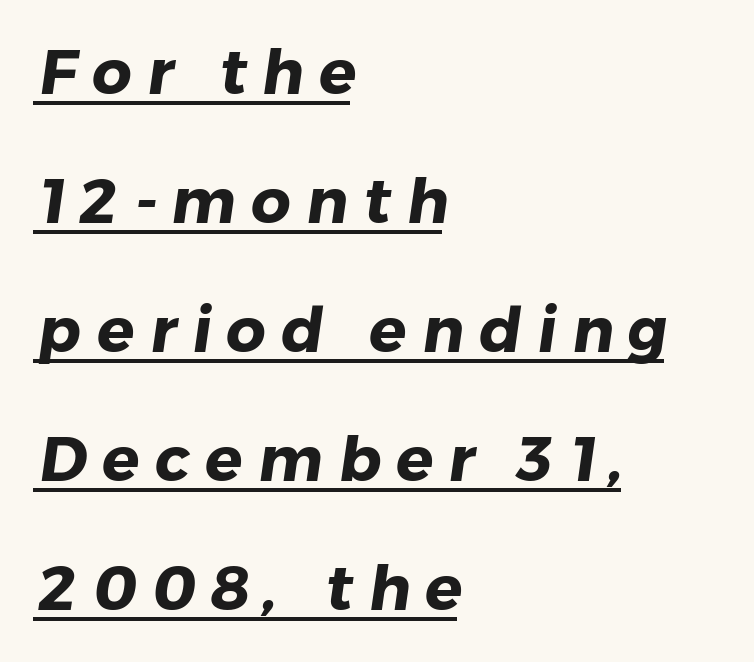
{"serif": "no", "bold": "yes", "weight": "heavy", "width": "normal", "stroke_contrast": "low", "x_height": "medium", "monospaced": "no", "underline": "yes", "align": "left", "line_spacing": "loose", "line_spacing_ratio": 2.08, "letter_spacing": "wide", "letter_spacing_em": 0.25, "glyph_px": 62}
